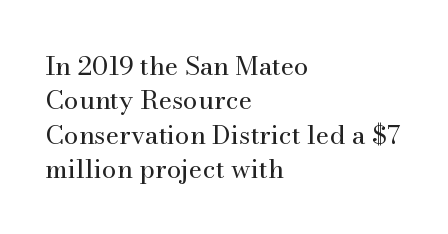
{"italic": "no", "bold": "no", "underline": "no", "align": "left", "line_spacing": "normal", "line_spacing_ratio": 1.32, "letter_spacing": "normal", "letter_spacing_em": 0.0, "glyph_px": 26}
